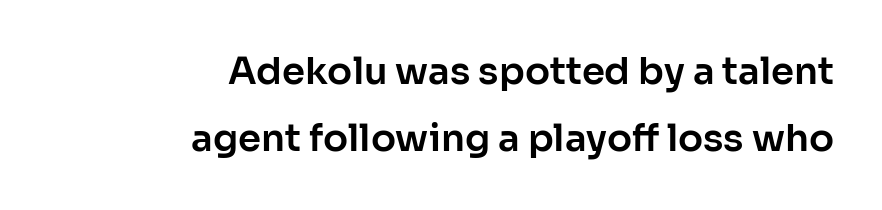
Q: Is the text italic (slanted)? A: No, it is upright.
Q: Is the typeface a serif or a sans-serif typeface? A: Sans-serif.
Q: Is the text underlined? A: No.
Q: How is the paragraph aligned? A: Right-aligned.
Q: Is the spacing between letters normal or unusually wide? A: Normal.
Q: Width (condensed, normal, or wide)? A: Normal.
Q: Stroke contrast? A: Low.
Q: x-height? A: Medium.
Q: Monospaced? A: No.
